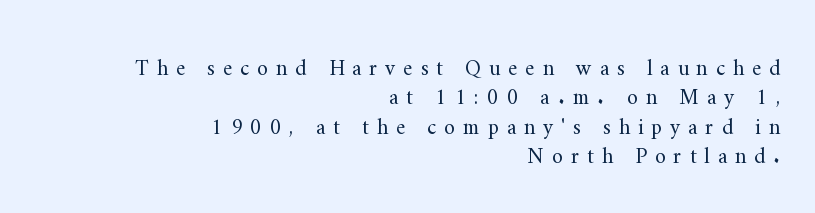
Q: Is the text bold? A: No.
Q: Is the text italic (slanted)? A: No, it is upright.
Q: Is the text underlined? A: No.
Q: How is the paragraph aligned? A: Right-aligned.
Q: Is the spacing between letters normal or unusually wide? A: Unusually wide.
Q: Is the spacing between lines tight, normal or loose? A: Normal.
